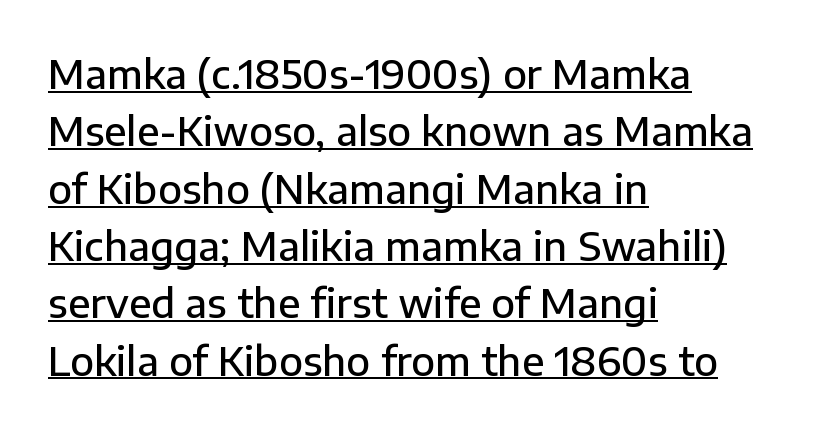
The face used here is proportionally spaced, like ordinary book or web type. This rendering employs a face without finishing strokes, i.e., a sans-serif. The line-height multiplier appears to be the usual default. This is the regular roman posture of the typeface. Students, observe the line beneath the letters — that is underlining.
